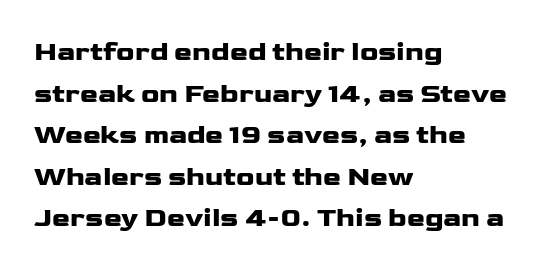
A typesetter would call this zero additional tracking. Line beginnings align vertically; line endings do not. The leading is moderate, giving the passage an even texture. No italicization has been applied; the sample stays upright. This rendering features lettering with no underline.
